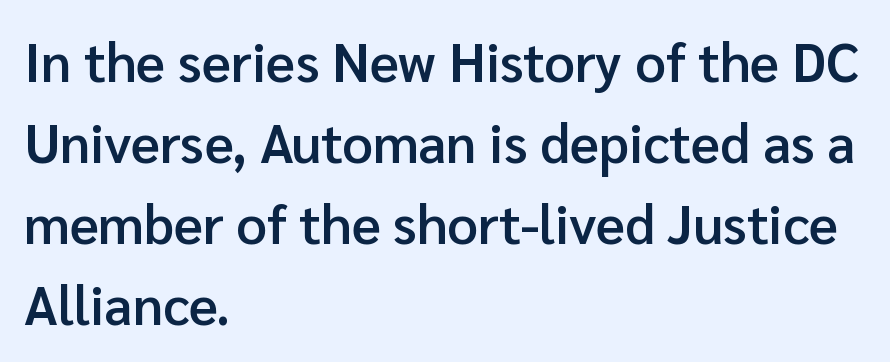
Q: Is the text bold? A: Semi-bold.
Q: Is the text italic (slanted)? A: No, it is upright.
Q: Is the typeface a serif or a sans-serif typeface? A: Sans-serif.
Q: Is the text underlined? A: No.
Q: How is the paragraph aligned? A: Left-aligned.
Q: Is the spacing between letters normal or unusually wide? A: Normal.
Q: Is the spacing between lines tight, normal or loose? A: Normal.
Q: Width (condensed, normal, or wide)? A: Normal.
Q: Stroke contrast? A: Low.
Q: x-height? A: Medium.
Q: Monospaced? A: No.
